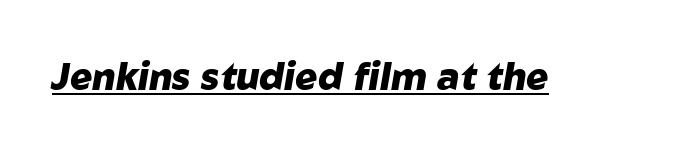
Q: Is the text bold? A: Yes.
Q: Is the text italic (slanted)? A: Yes, it leans right by about 10 degrees.
Q: Is the text underlined? A: Yes.
Q: Is the spacing between letters normal or unusually wide? A: Normal.
Q: Width (condensed, normal, or wide)? A: Normal.
Q: Stroke contrast? A: Low.
Q: x-height? A: Medium.
Q: Monospaced? A: No.
